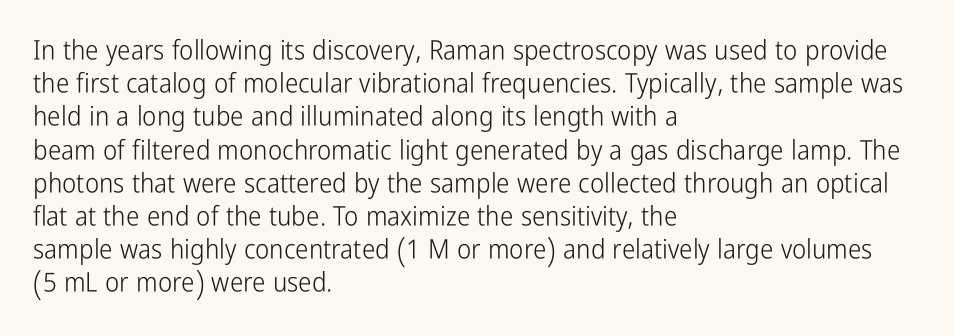
Q: Is the text bold? A: No.
Q: Is the text italic (slanted)? A: No, it is upright.
Q: Is the text underlined? A: No.
Q: How is the paragraph aligned? A: Left-aligned.
Q: Is the spacing between letters normal or unusually wide? A: Normal.
